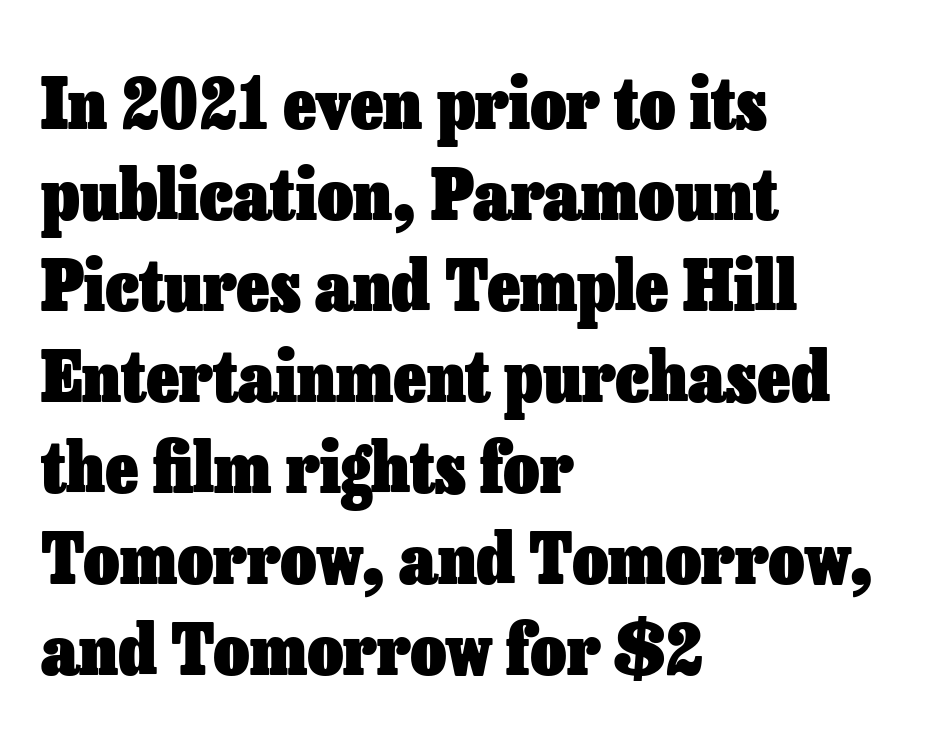
{"italic": "no", "bold": "yes", "weight": "heavy", "width": "normal", "stroke_contrast": "low", "x_height": "medium", "monospaced": "no", "underline": "no", "align": "left", "line_spacing": "normal", "line_spacing_ratio": 1.3, "letter_spacing": "normal", "letter_spacing_em": 0.0, "glyph_px": 70}
